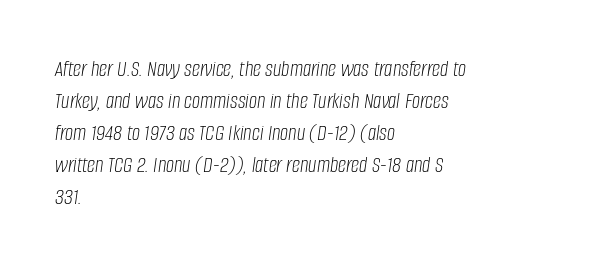
The image shows 23 px text type, italic (leaning right); set left-aligned, normal line spacing (1.39x), normal letter spacing, not underlined.
